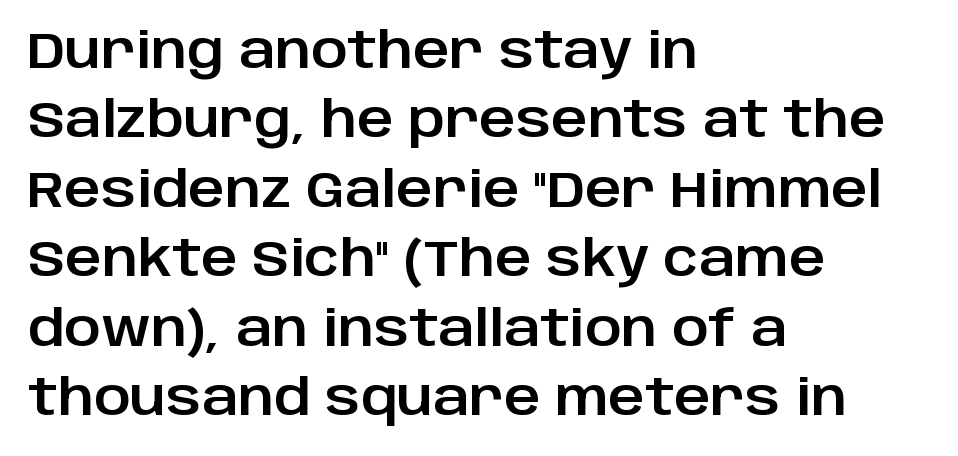
The image shows 50 px sans-serif type, upright; set left-aligned, normal line spacing (1.39x), normal letter spacing, not underlined; low stroke contrast and a large x-height.
